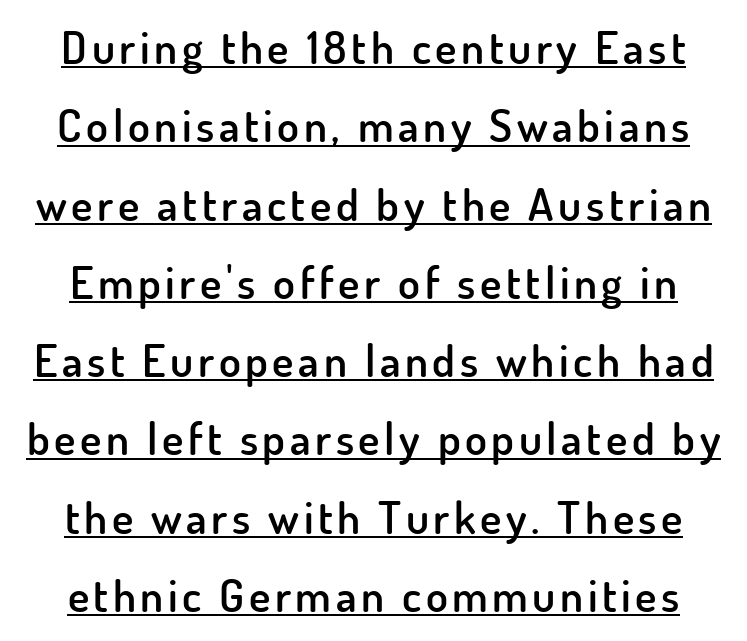
You can tell from the bare stems that sans-serif type was used. A baseline rule has been typeset under these characters. Each letter keeps its own natural width here, so spacing adapts to shape. Notice how the stems are strictly vertical — no italics here.
